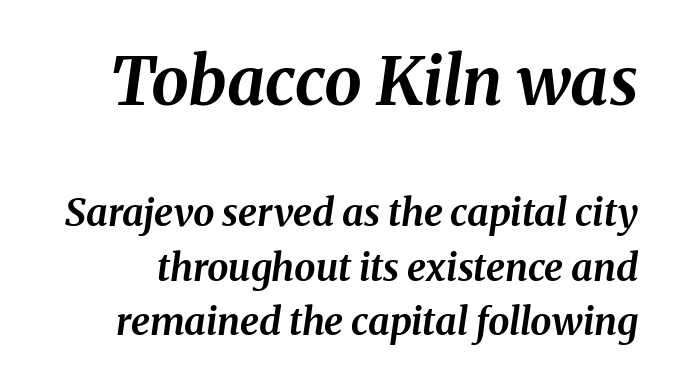
Line spacing here is normal. Every character sits at an angle, as italics do. Compared with typical body copy, the letter spacing here is the same. Chunky letters — that's bold for sure. Do the characters align in a grid? No, the font is proportional.
